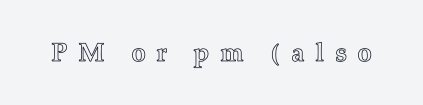
{"italic": "no", "underline": "no", "letter_spacing": "wide", "letter_spacing_em": 0.41, "glyph_px": 26}
